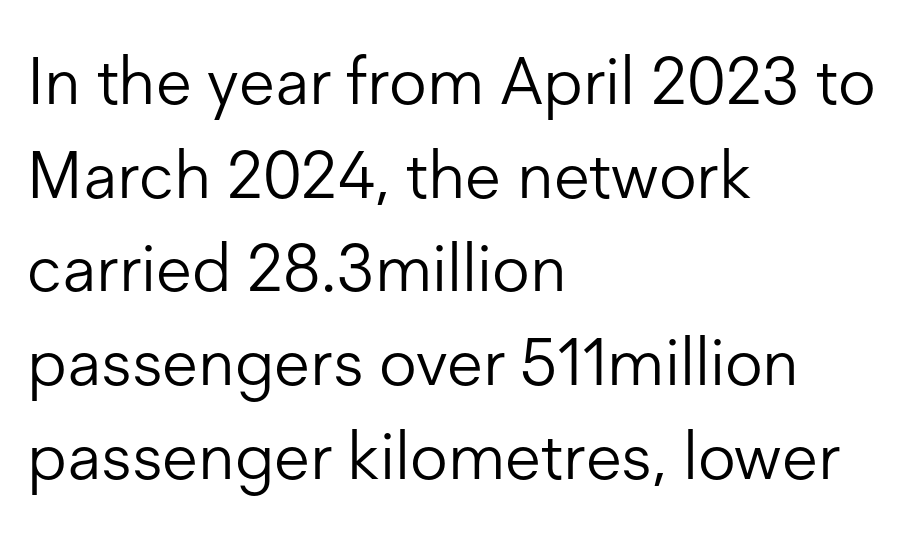
The image shows 66 px light sans-serif type, upright; set left-aligned, normal line spacing (1.42x), normal letter spacing, not underlined; low stroke contrast and a medium x-height.
